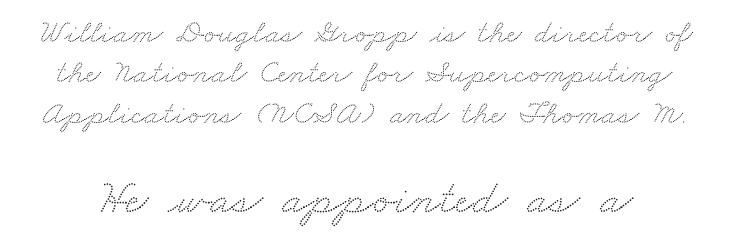
The image shows 49 px wide serif type; set line spacing 1.22x, normal letter spacing, not underlined; the second (bottom) block is 1.48x larger; medium stroke contrast and a small x-height.
